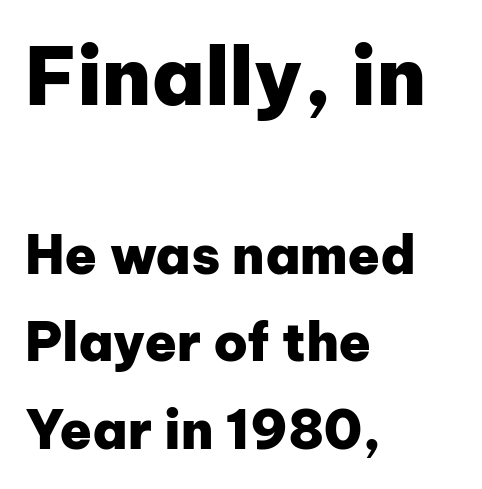
Q: Is the text bold? A: Yes.
Q: Is the text italic (slanted)? A: No, it is upright.
Q: Is the typeface a serif or a sans-serif typeface? A: Sans-serif.
Q: Is the text underlined? A: No.
Q: How is the paragraph aligned? A: Left-aligned.
Q: Is the spacing between letters normal or unusually wide? A: Normal.
Q: Is the spacing between lines tight, normal or loose? A: Normal.
Q: Which block of text is set in a larger size, the first (top) or the second (bottom)? A: The first (top) one.
Q: Width (condensed, normal, or wide)? A: Normal.
Q: Stroke contrast? A: Low.
Q: x-height? A: Medium.
Q: Monospaced? A: No.
